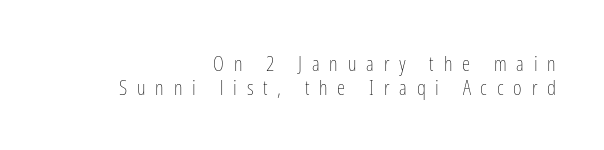
Q: Is the text bold? A: No.
Q: Is the text italic (slanted)? A: No, it is upright.
Q: Is the text underlined? A: No.
Q: How is the paragraph aligned? A: Right-aligned.
Q: Is the spacing between letters normal or unusually wide? A: Unusually wide.
Q: Is the spacing between lines tight, normal or loose? A: Tight.
